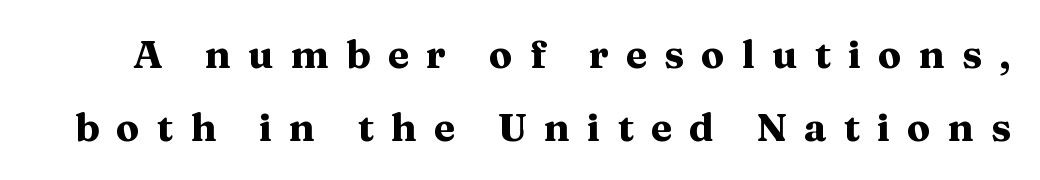
{"serif": "yes", "italic": "no", "bold": "yes", "weight": "heavy", "width": "wide", "stroke_contrast": "medium", "x_height": "medium", "monospaced": "no", "underline": "no", "line_spacing_ratio": 1.87, "letter_spacing": "wide", "letter_spacing_em": 0.44, "glyph_px": 39}
